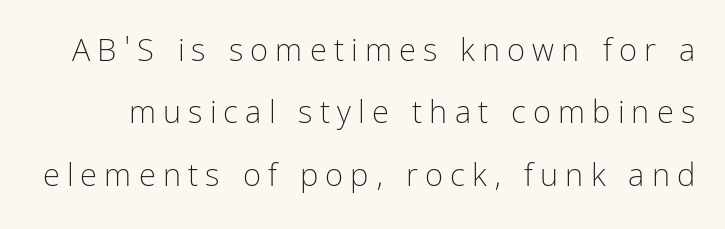
Caption: face not bold, strokes unweighted. Look at the bottom of the vertical strokes: they stop flat, with no serifs. How are the letters spaced? Widely, with obvious added tracking. Each new line begins a long way beneath the previous one. The lettering holds an erect, upright posture throughout.
